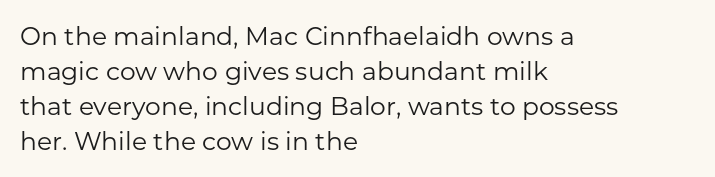
{"italic": "no", "bold": "no", "underline": "no", "align": "left", "line_spacing": "normal", "line_spacing_ratio": 1.4, "letter_spacing": "normal", "letter_spacing_em": 0.0, "glyph_px": 25}
